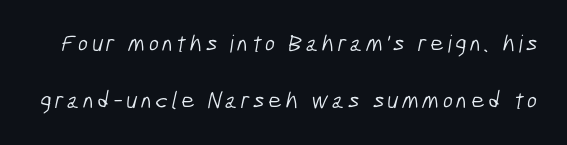
{"bold": "no", "underline": "no", "line_spacing": "loose", "line_spacing_ratio": 2.38, "glyph_px": 24}
